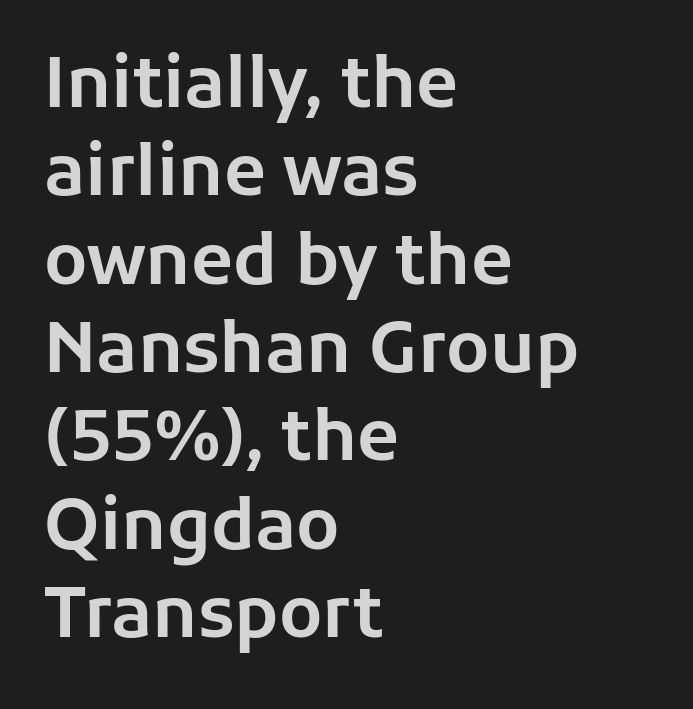
Q: Is the text italic (slanted)? A: No, it is upright.
Q: Is the typeface a serif or a sans-serif typeface? A: Sans-serif.
Q: Is the text underlined? A: No.
Q: How is the paragraph aligned? A: Left-aligned.
Q: Is the spacing between letters normal or unusually wide? A: Normal.
Q: Is the spacing between lines tight, normal or loose? A: Normal.
Q: Width (condensed, normal, or wide)? A: Normal.
Q: Stroke contrast? A: Low.
Q: x-height? A: Medium.
Q: Monospaced? A: No.
